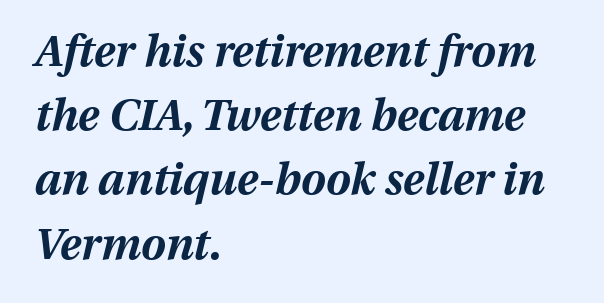
The image shows 44 px bold type, italic (leaning right); set left-aligned, normal line spacing (1.46x), normal letter spacing, not underlined; medium stroke contrast and a medium x-height.
